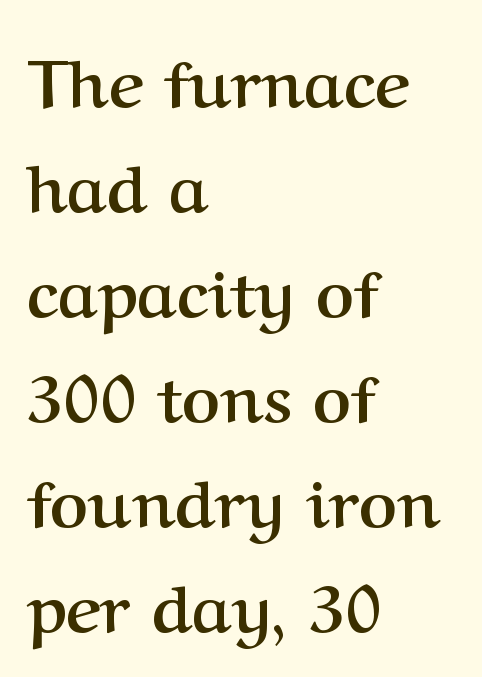
Students, this is bold: see how much ink each stroke carries. Letter spacing: default. A bare baseline throughout the passage. The typography opts for an upright posture over an oblique one. In CSS terms this would be text-align: left. Here the designer chose a conventional face with non-uniform glyph widths.
